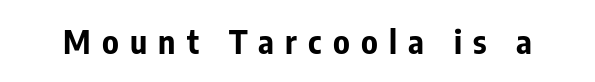
The image shows 33 px bold, condensed sans-serif type, upright; set unusually wide letter spacing (+0.34 em), not underlined; low stroke contrast and a medium x-height.
